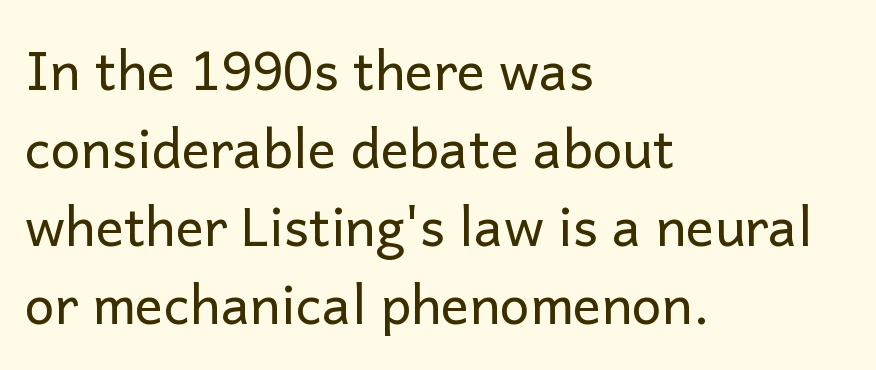
The image shows 53 px regular-weight sans-serif type, upright; set left-aligned, normal line spacing (1.47x), normal letter spacing, not underlined; low stroke contrast and a medium x-height.
